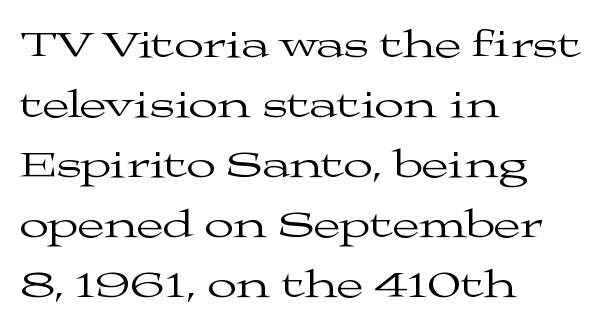
The image shows 39 px regular-weight, wide serif type, upright; set left-aligned, normal line spacing (1.54x), normal letter spacing, not underlined; medium stroke contrast and a medium x-height.
